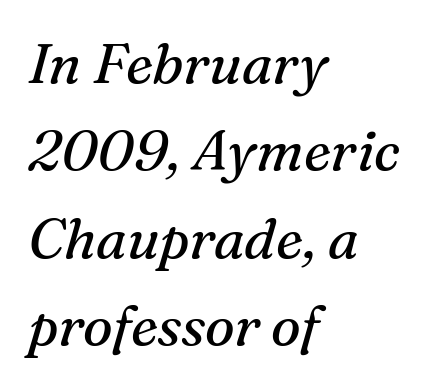
{"serif": "yes", "italic": "yes", "lean": "right", "slant_degrees": 16, "bold": "no", "weight": "regular", "width": "normal", "stroke_contrast": "medium", "x_height": "medium", "monospaced": "no", "underline": "no", "align": "left", "line_spacing": "normal", "line_spacing_ratio": 1.56, "letter_spacing": "normal", "letter_spacing_em": 0.0, "glyph_px": 56}
